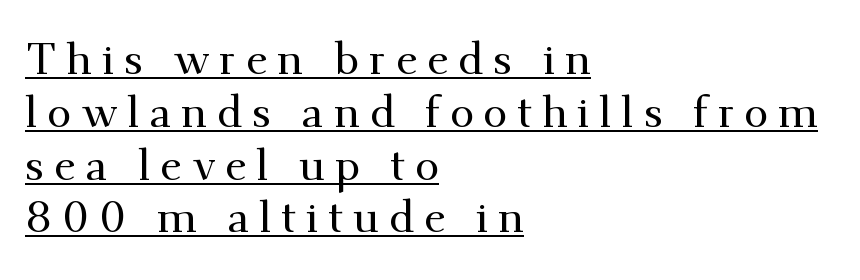
The image shows 44 px serif type, upright; set left-aligned, line spacing 1.2x, unusually wide letter spacing (+0.22 em), underlined; medium stroke contrast and a small x-height.
